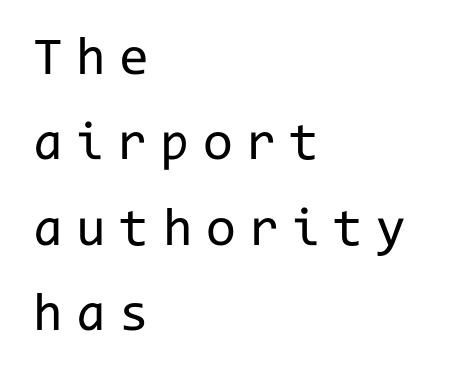
{"serif": "no", "italic": "no", "bold": "no", "weight": "regular", "width": "normal", "stroke_contrast": "low", "x_height": "medium", "monospaced": "yes", "underline": "no", "align": "left", "line_spacing": "normal", "line_spacing_ratio": 1.58, "letter_spacing": "wide", "letter_spacing_em": 0.25, "glyph_px": 54}
